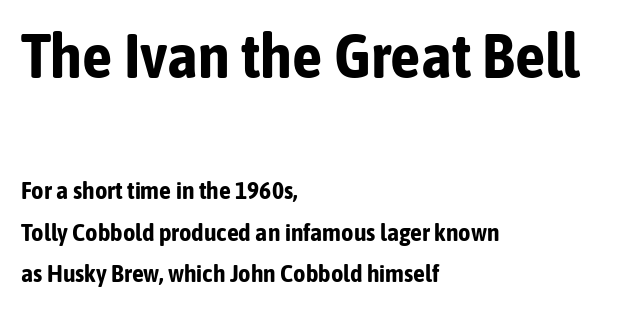
The text block is weighted toward the left margin, trailing off unevenly rightward. Looks like regular typesetting: each glyph gets only the width it needs. A typesetter would call this zero additional tracking. Posture: straight, roman, zero tilt. Any mark beneath the type? The region is blank.
